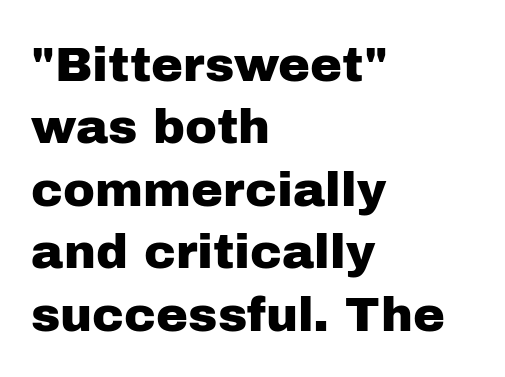
The image shows 48 px sans-serif type, upright; set left-aligned, normal line spacing (1.3x), normal letter spacing, not underlined; low stroke contrast and a medium x-height.
